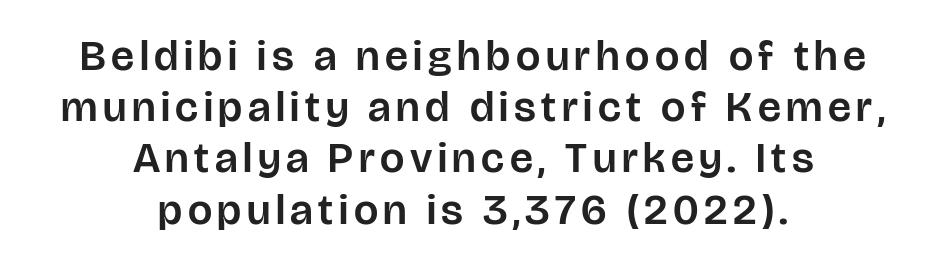
The image shows 43 px sans-serif type, upright; set centered, line spacing 1.19x, not underlined; low stroke contrast and a large x-height.
